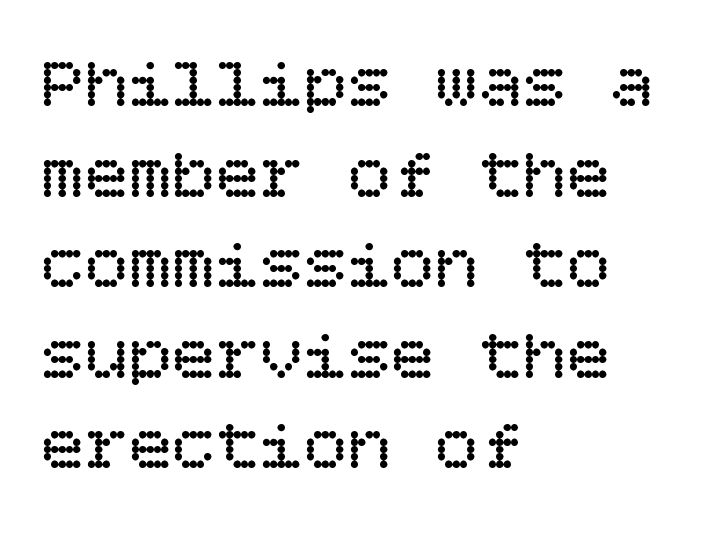
Is the type heavy? It reads as light-to-regular instead. The setting favours the left margin, as ordinary paragraphs usually do. The letters sit at their default tracking, neither squeezed nor spread. Has an underline been added? It has not. This is the regular roman posture of the typeface.
